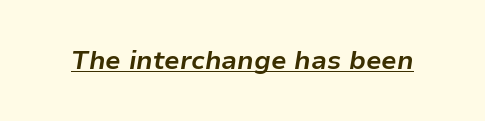
Q: Is the text bold? A: Yes.
Q: Is the text italic (slanted)? A: Yes, it leans right by about 9 degrees.
Q: Is the text underlined? A: Yes.
Q: Is the spacing between letters normal or unusually wide? A: Normal.
